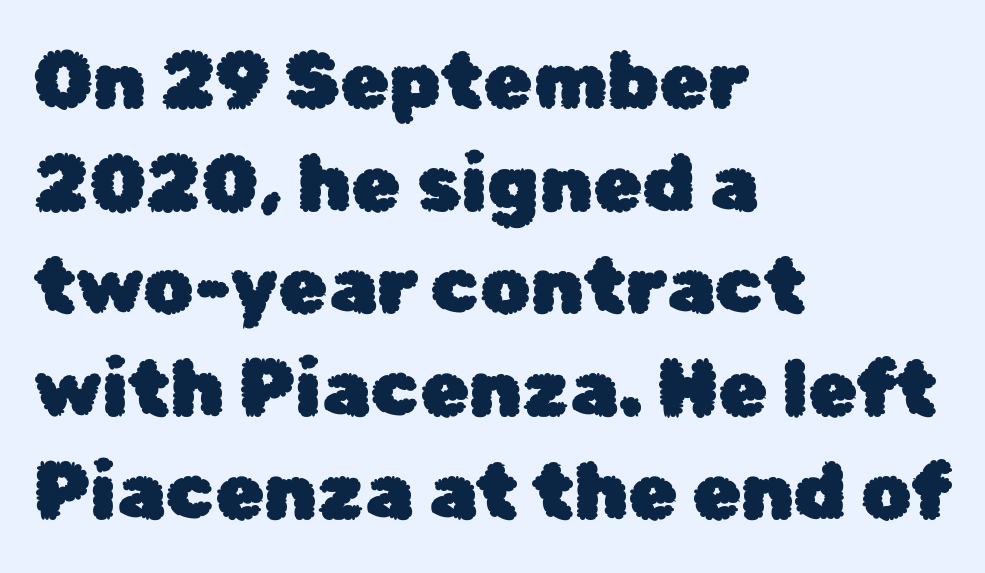
A typesetter would call this zero additional tracking. Font category for this specimen: sans-serif. A classic flush-left, rag-right setting is used for this passage. Anything drawn beneath the words? Only blank space. Character widths vary here, with narrow letters taking less room than wide ones.
